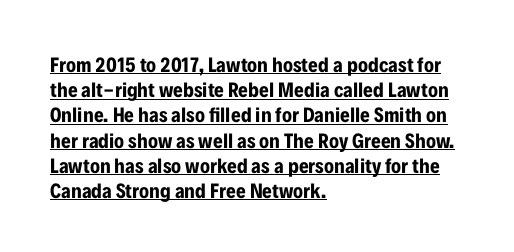
Q: Is the text bold? A: Yes.
Q: Is the text italic (slanted)? A: No, it is upright.
Q: Is the text underlined? A: Yes.
Q: How is the paragraph aligned? A: Left-aligned.
Q: Is the spacing between letters normal or unusually wide? A: Normal.
